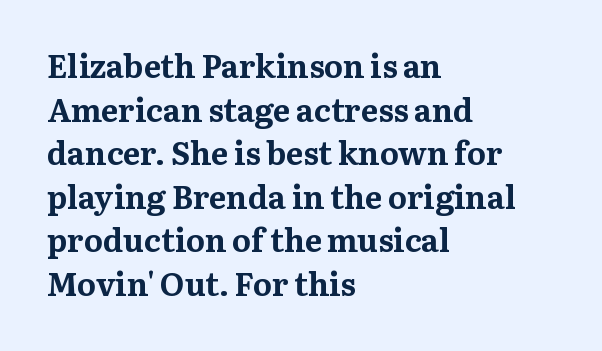
Q: Is the text bold? A: Yes.
Q: Is the text italic (slanted)? A: No, it is upright.
Q: Is the typeface a serif or a sans-serif typeface? A: Serif.
Q: Is the text underlined? A: No.
Q: How is the paragraph aligned? A: Left-aligned.
Q: Is the spacing between letters normal or unusually wide? A: Normal.
Q: Is the spacing between lines tight, normal or loose? A: Normal.
Q: Width (condensed, normal, or wide)? A: Normal.
Q: Stroke contrast? A: Medium.
Q: x-height? A: Medium.
Q: Monospaced? A: No.
